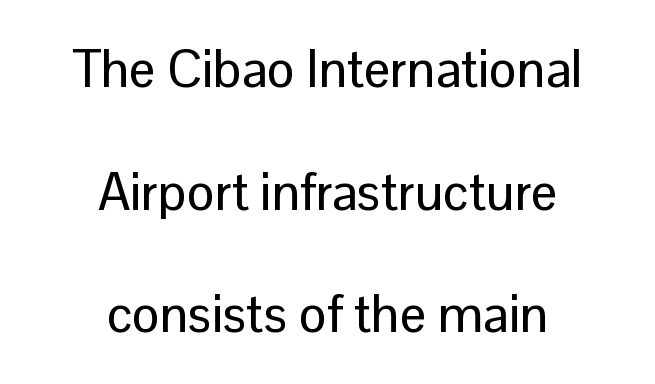
{"serif": "no", "italic": "no", "width": "normal", "stroke_contrast": "low", "x_height": "medium", "monospaced": "no", "underline": "no", "align": "center", "line_spacing": "loose", "line_spacing_ratio": 2.36, "letter_spacing": "normal", "letter_spacing_em": 0.0, "glyph_px": 52}
